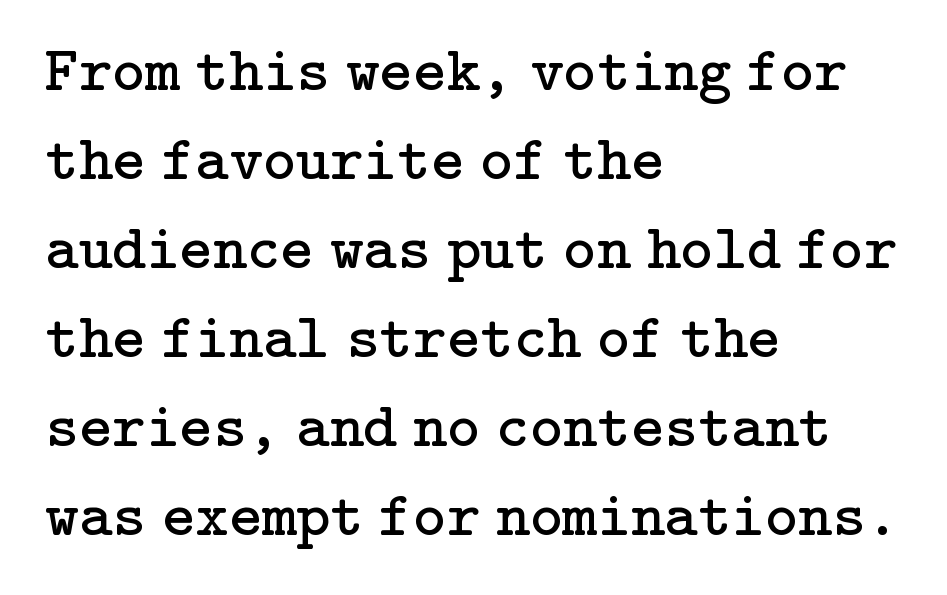
{"serif": "yes", "italic": "no", "bold": "no", "weight": "regular", "width": "normal", "stroke_contrast": "low", "x_height": "medium", "underline": "no", "align": "left", "line_spacing": "normal", "line_spacing_ratio": 1.39, "letter_spacing": "normal", "letter_spacing_em": 0.0, "glyph_px": 64}
